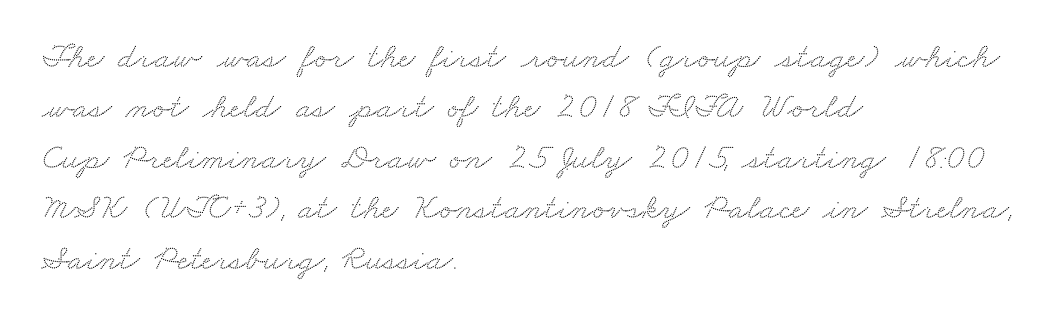
The compositor pushed each line to the left boundary. Stroke terminals: seriffed. This sample has the flowing, uneven cadence of proportional lettering. The line-height multiplier appears to be the usual default. This rendering leaves character spacing at its baseline value.
